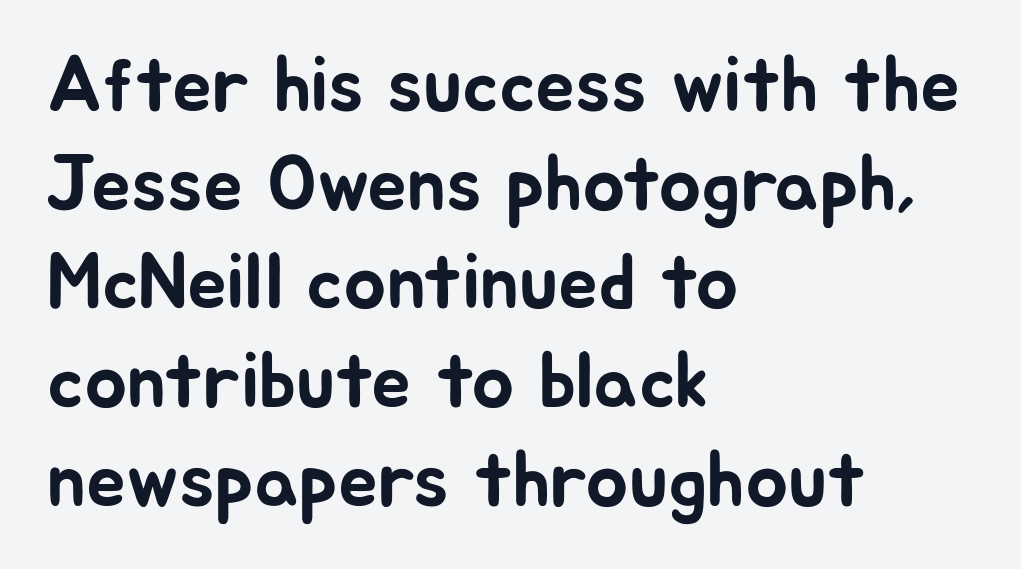
{"serif": "no", "italic": "no", "width": "normal", "stroke_contrast": "low", "x_height": "medium", "monospaced": "no", "underline": "no", "align": "left", "line_spacing": "normal", "line_spacing_ratio": 1.25, "letter_spacing": "normal", "letter_spacing_em": 0.0, "glyph_px": 79}
